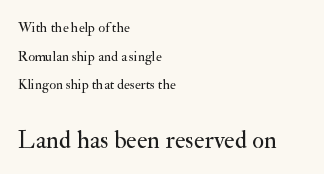
Q: Is the text bold? A: No.
Q: Is the text italic (slanted)? A: No, it is upright.
Q: Is the text underlined? A: No.
Q: How is the paragraph aligned? A: Left-aligned.
Q: Is the spacing between letters normal or unusually wide? A: Normal.
Q: Is the spacing between lines tight, normal or loose? A: Loose.
Q: Which block of text is set in a larger size, the first (top) or the second (bottom)? A: The second (bottom) one.
